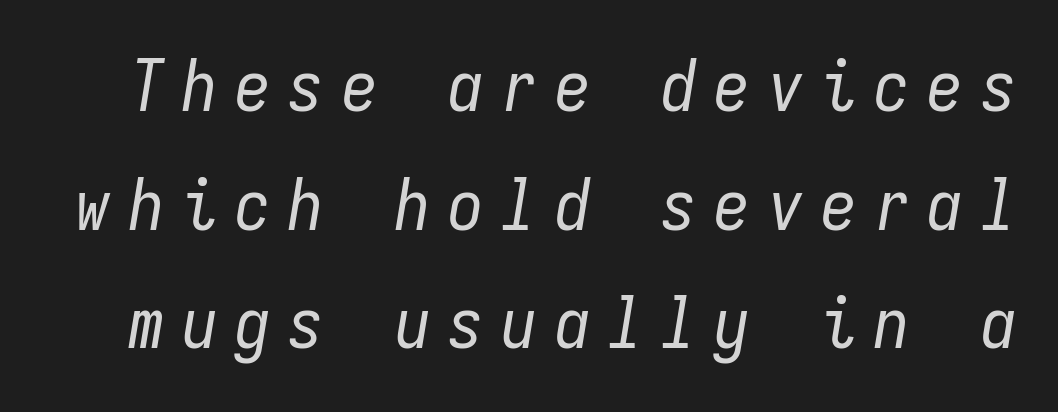
The font's italic variant was chosen for this text. You could count columns in this text — the font is strictly monospaced. Quick note: underline off. Tracking here is generous; glyphs stand well apart from one another. Each new line begins a customary step beneath the previous one.
